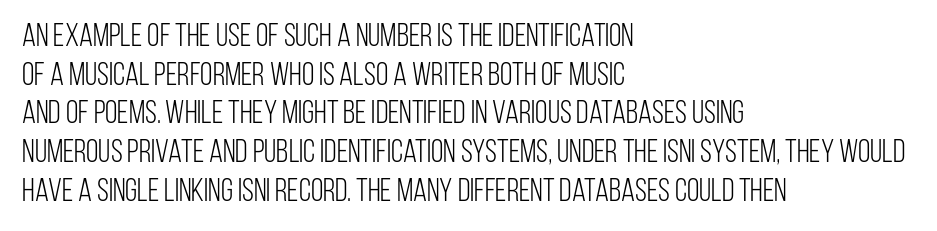
The image shows 32 px light, condensed sans-serif type, upright; set left-aligned, line spacing 1.21x, normal letter spacing, not underlined; low stroke contrast and a large x-height.
